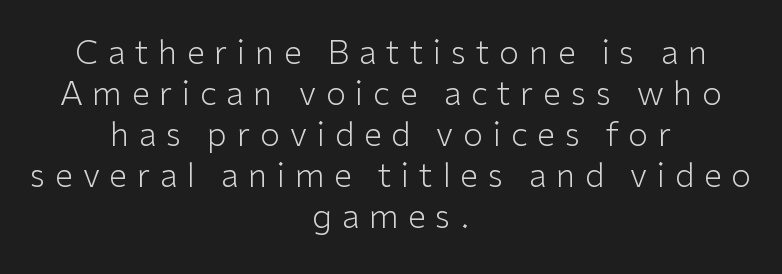
The image shows 33 px light sans-serif type, upright; set centered, line spacing 1.24x, unusually wide letter spacing (+0.29 em), not underlined; low stroke contrast and a medium x-height.
